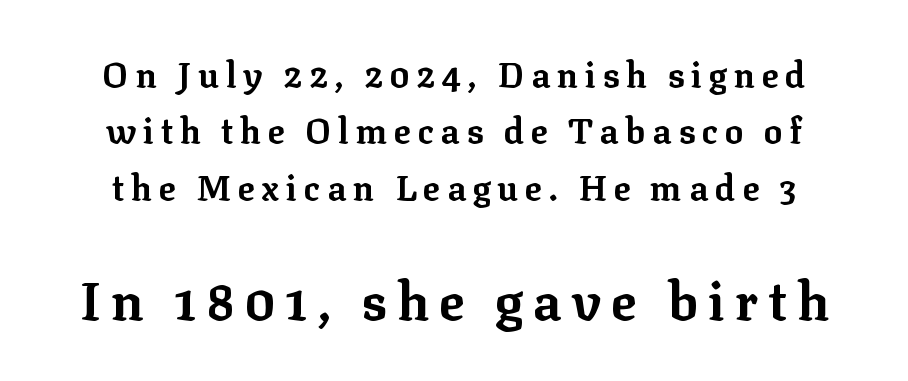
Q: Is the text bold? A: Yes.
Q: Is the text italic (slanted)? A: No, it is upright.
Q: Is the typeface a serif or a sans-serif typeface? A: Serif.
Q: Is the text underlined? A: No.
Q: How is the paragraph aligned? A: Centered.
Q: Is the spacing between lines tight, normal or loose? A: Normal.
Q: Which block of text is set in a larger size, the first (top) or the second (bottom)? A: The second (bottom) one.
Q: Width (condensed, normal, or wide)? A: Normal.
Q: Stroke contrast? A: Low.
Q: x-height? A: Medium.
Q: Monospaced? A: No.
